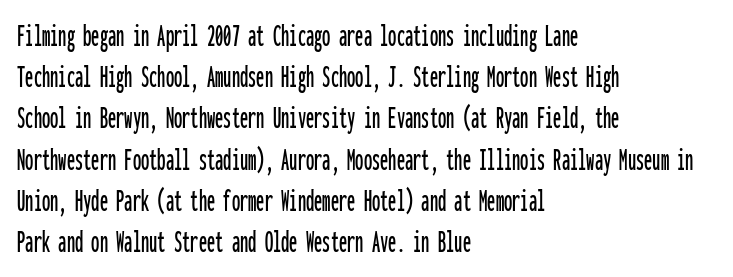
If you drew a ruler down the left edge, every line would touch it. The typography opts for an upright posture over an oblique one. Monospaced: the letters line up in strict vertical columns. The vertical gap from one line to the next is medium. Serifs: no, the terminals of the letterforms are clean.
